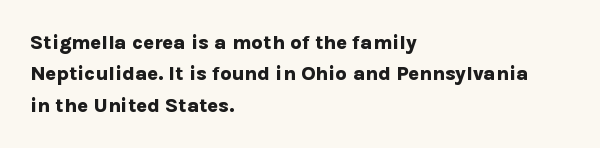
{"italic": "no", "bold": "yes", "underline": "no", "align": "left", "line_spacing": "normal", "line_spacing_ratio": 1.57, "letter_spacing": "normal", "letter_spacing_em": 0.0, "glyph_px": 20}
